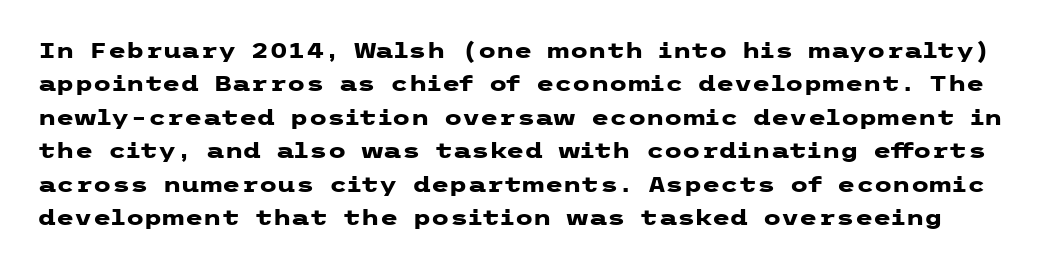
Q: Is the text bold? A: Yes.
Q: Is the text italic (slanted)? A: No, it is upright.
Q: Is the text underlined? A: No.
Q: Is the spacing between letters normal or unusually wide? A: Normal.
Q: Is the spacing between lines tight, normal or loose? A: Normal.
